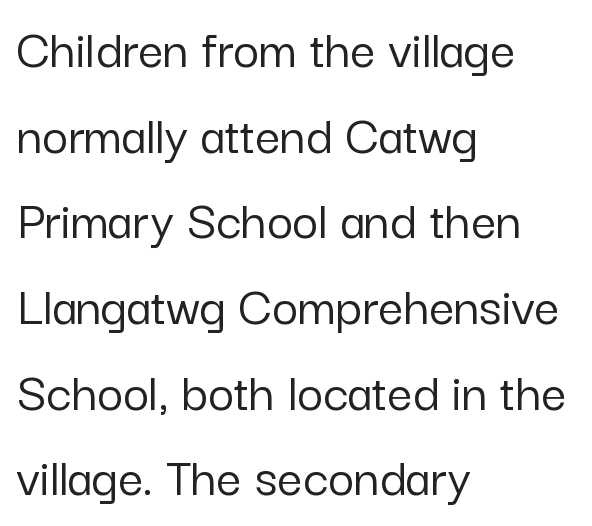
Q: Is the text italic (slanted)? A: No, it is upright.
Q: Is the typeface a serif or a sans-serif typeface? A: Sans-serif.
Q: Is the text underlined? A: No.
Q: How is the paragraph aligned? A: Left-aligned.
Q: Is the spacing between letters normal or unusually wide? A: Normal.
Q: Is the spacing between lines tight, normal or loose? A: Normal.
Q: Width (condensed, normal, or wide)? A: Normal.
Q: Stroke contrast? A: Low.
Q: x-height? A: Medium.
Q: Monospaced? A: No.
